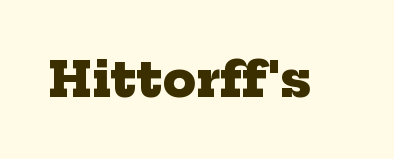
Glyph-to-glyph distance matches everyday printed text. The string is rendered with underlining switched off. I'd describe the lettering as bold — thick and assertive. Letterform terminals end in serifs throughout the passage. Each letter keeps its own natural width here, so spacing adapts to shape.
